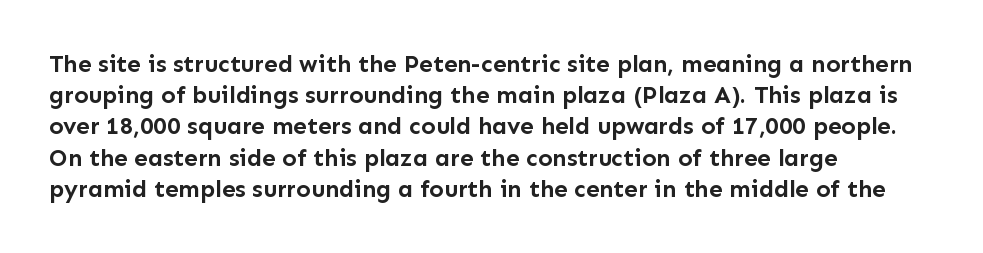
Every letter is thick-stroked: bold, no question. Line starts are locked; line ends wander. What's the leading like? Ordinary, nothing unusual. Glance below the letters and you will spot only blank space.
